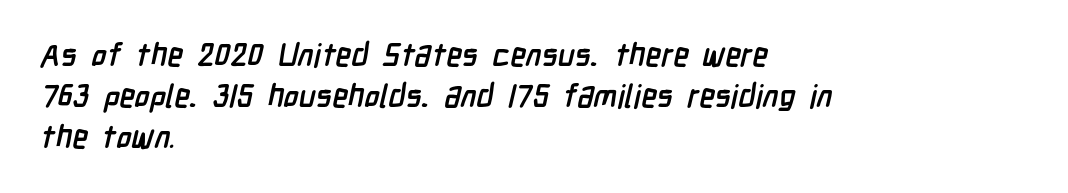
Q: Is the text bold? A: Yes.
Q: Is the typeface a serif or a sans-serif typeface? A: Sans-serif.
Q: Is the text underlined? A: No.
Q: How is the paragraph aligned? A: Left-aligned.
Q: Is the spacing between letters normal or unusually wide? A: Normal.
Q: Is the spacing between lines tight, normal or loose? A: Normal.
Q: Width (condensed, normal, or wide)? A: Condensed.
Q: Stroke contrast? A: Low.
Q: x-height? A: Medium.
Q: Monospaced? A: No.
